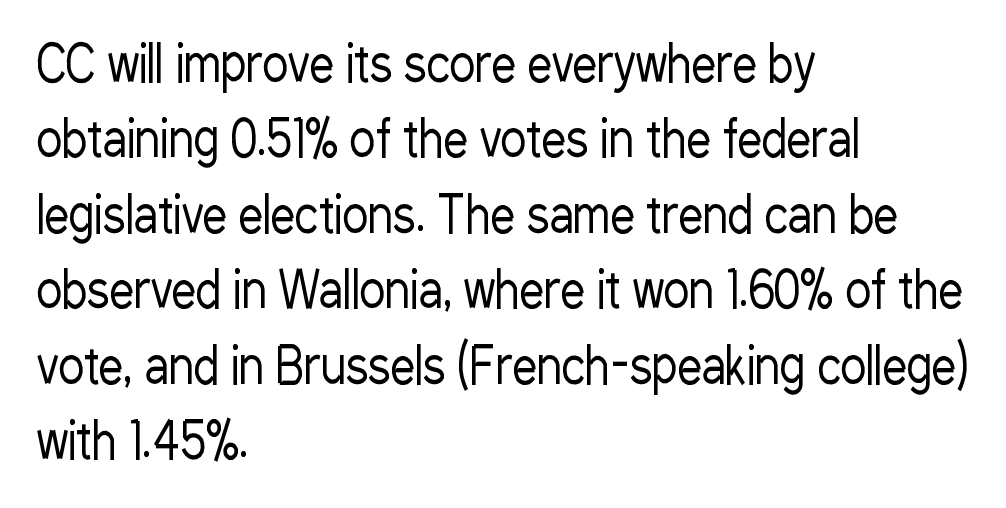
Q: Is the text bold? A: No.
Q: Is the text italic (slanted)? A: No, it is upright.
Q: Is the typeface a serif or a sans-serif typeface? A: Sans-serif.
Q: Is the text underlined? A: No.
Q: How is the paragraph aligned? A: Left-aligned.
Q: Is the spacing between letters normal or unusually wide? A: Normal.
Q: Is the spacing between lines tight, normal or loose? A: Normal.
Q: Width (condensed, normal, or wide)? A: Condensed.
Q: Stroke contrast? A: Low.
Q: x-height? A: Medium.
Q: Monospaced? A: No.
